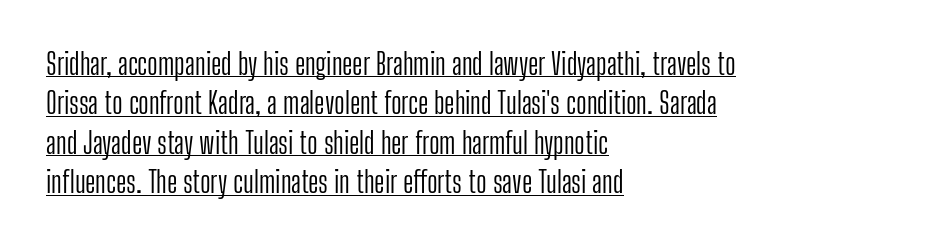
Q: Is the text bold? A: No.
Q: Is the text italic (slanted)? A: No, it is upright.
Q: Is the typeface a serif or a sans-serif typeface? A: Sans-serif.
Q: Is the text underlined? A: Yes.
Q: How is the paragraph aligned? A: Left-aligned.
Q: Is the spacing between letters normal or unusually wide? A: Normal.
Q: Is the spacing between lines tight, normal or loose? A: Normal.
Q: Width (condensed, normal, or wide)? A: Condensed.
Q: Stroke contrast? A: Low.
Q: x-height? A: Medium.
Q: Monospaced? A: No.
